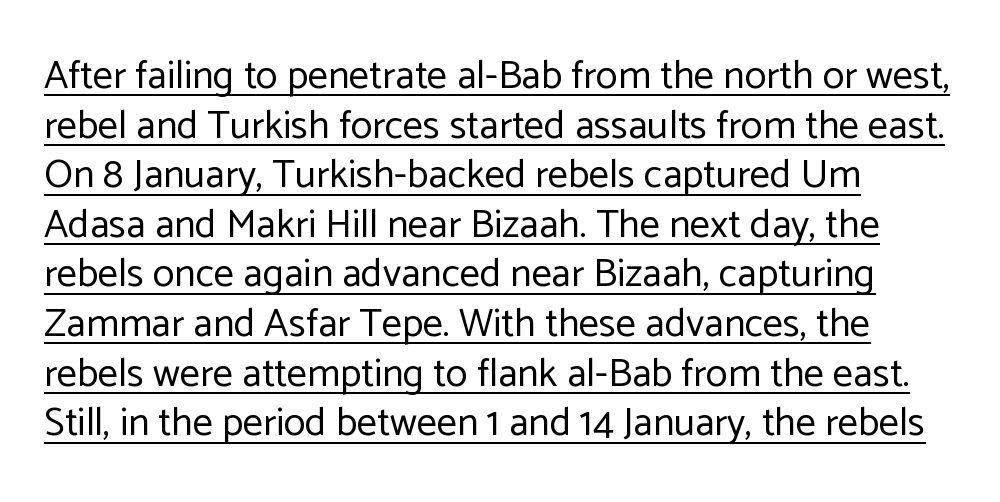
Posture: upright roman. Line starts are locked; line ends wander. Stems and bowls with no extra thickness — not bold. The passage shown is typed in a proportional face where columns would drift. You can see a thin bar hugging the bottom of the glyphs.
